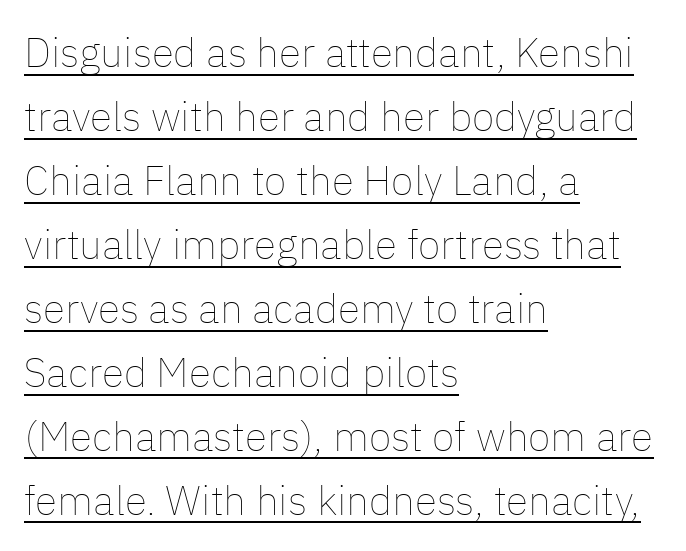
The image shows 41 px thin type, upright; set left-aligned, normal line spacing (1.56x), normal letter spacing, underlined; low stroke contrast and a medium x-height.
